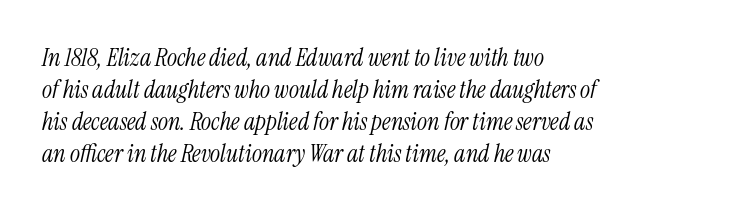
Quick note: interline space is typical. Rule under the text: the space is simply empty. These glyphs show unthickened strokes, regular width or finer. The paragraph has a hard left edge and a soft right edge.
